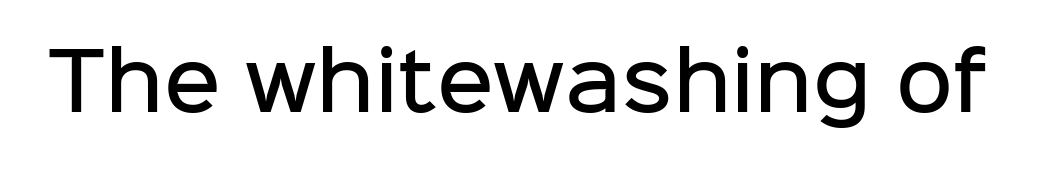
Q: Is the text bold? A: Semi-bold.
Q: Is the text italic (slanted)? A: No, it is upright.
Q: Is the typeface a serif or a sans-serif typeface? A: Sans-serif.
Q: Is the text underlined? A: No.
Q: Is the spacing between letters normal or unusually wide? A: Normal.
Q: Width (condensed, normal, or wide)? A: Normal.
Q: Stroke contrast? A: Low.
Q: x-height? A: Medium.
Q: Monospaced? A: No.
